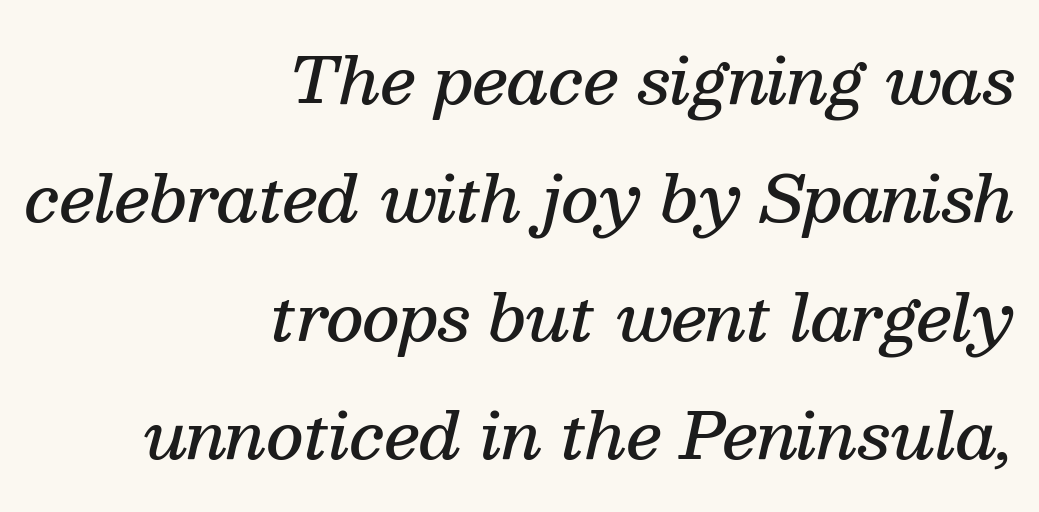
Reading down the block, your eye finds every line finishing at a fixed right position. In terms of letterform style, serifs are clearly present. Strokes here are thickened, but only to semibold level. Tall strokes in this sample are angled rather than plumb. The passage shown is typed in a proportional face where columns would drift. Letters rest on an invisible, unmarked baseline.
